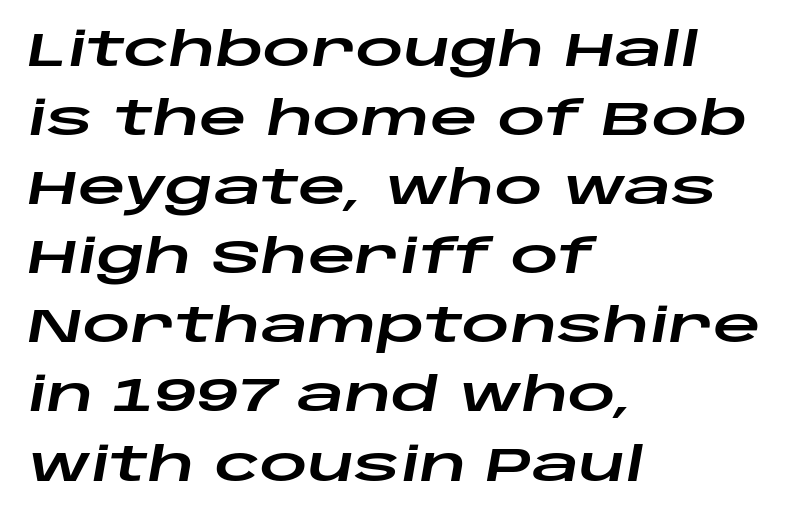
{"italic": "yes", "lean": "right", "slant_degrees": 10, "width": "wide", "stroke_contrast": "low", "x_height": "large", "monospaced": "no", "underline": "no", "align": "left", "line_spacing": "normal", "line_spacing_ratio": 1.47, "letter_spacing": "normal", "letter_spacing_em": 0.0, "glyph_px": 47}
